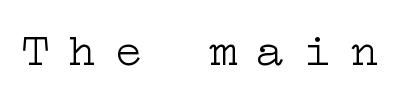
The image shows 47 px light, wide serif type, upright; set unusually wide letter spacing (+0.4 em), not underlined; low stroke contrast and a medium x-height.
